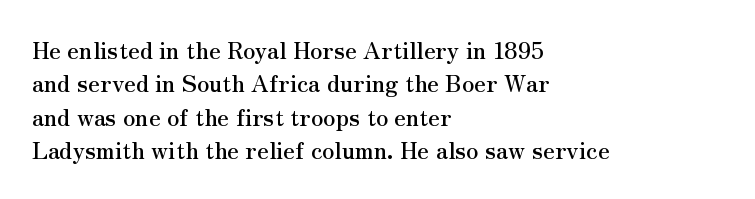
Q: Is the text italic (slanted)? A: No, it is upright.
Q: Is the text underlined? A: No.
Q: How is the paragraph aligned? A: Left-aligned.
Q: Is the spacing between letters normal or unusually wide? A: Normal.
Q: Is the spacing between lines tight, normal or loose? A: Normal.
